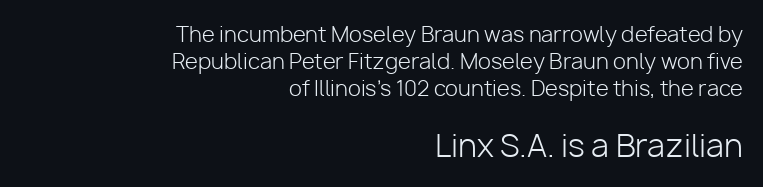
The image shows 31 px light sans-serif type, upright; set right-aligned, normal line spacing (1.28x), normal letter spacing, not underlined; the second (bottom) block is 1.48x larger; low stroke contrast and a medium x-height.
